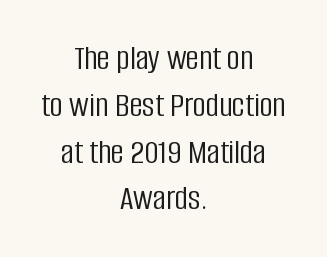
The area under the type is left untouched. Is this a heavy cut? Hardly; it is regular or lighter. You could call the tracking neutral — neither tight nor loose. Leftover space on each line is divided equally before and after the words. Here the designer chose a conventional face with non-uniform glyph widths. Examine the stroke ends and you'll find no serifs.
